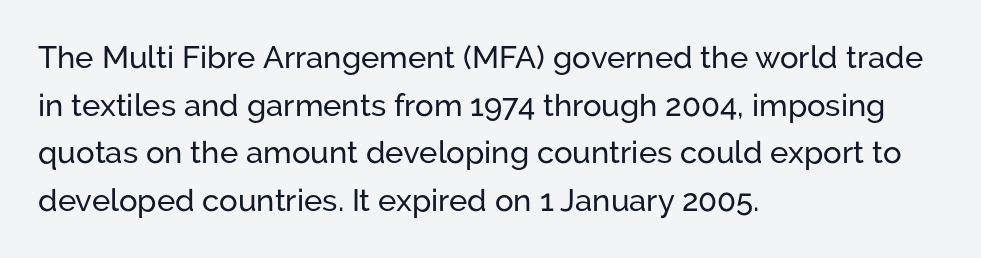
Q: Is the text italic (slanted)? A: No, it is upright.
Q: Is the typeface a serif or a sans-serif typeface? A: Sans-serif.
Q: Is the text underlined? A: No.
Q: How is the paragraph aligned? A: Left-aligned.
Q: Is the spacing between letters normal or unusually wide? A: Normal.
Q: Is the spacing between lines tight, normal or loose? A: Normal.
Q: Width (condensed, normal, or wide)? A: Normal.
Q: Stroke contrast? A: Low.
Q: x-height? A: Medium.
Q: Monospaced? A: No.
